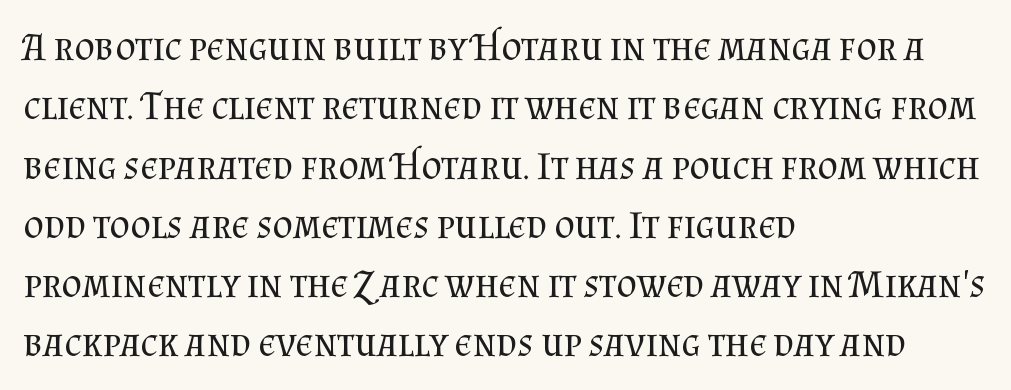
Does extra space separate the letters? No, they use regular spacing. Horizontal alignment here is leftward, the default for most running prose. The font's upright variant was chosen for this text. The letters carry serifs — small finishing strokes at the ends of their stems. Notice how descenders clear the ascenders below comfortably — that's standard leading. The gap between lines stays unmarked.
